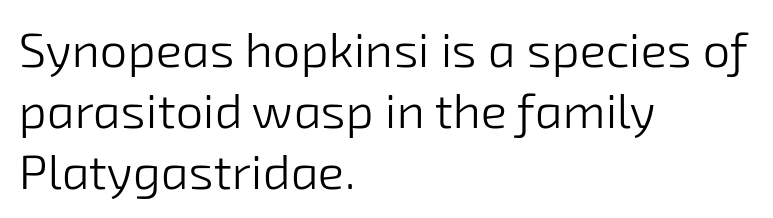
{"serif": "no", "bold": "no", "weight": "light", "width": "normal", "stroke_contrast": "low", "x_height": "medium", "monospaced": "no", "underline": "no", "align": "left", "line_spacing": "normal", "line_spacing_ratio": 1.25, "letter_spacing": "normal", "letter_spacing_em": 0.0, "glyph_px": 49}
